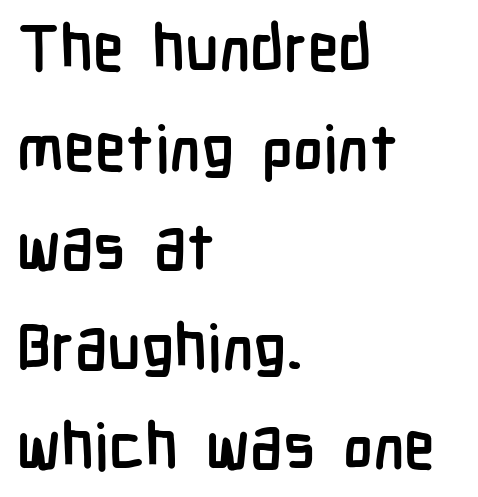
Q: Is the text bold? A: Yes.
Q: Is the text italic (slanted)? A: No, it is upright.
Q: Is the typeface a serif or a sans-serif typeface? A: Sans-serif.
Q: Is the text underlined? A: No.
Q: How is the paragraph aligned? A: Left-aligned.
Q: Is the spacing between letters normal or unusually wide? A: Normal.
Q: Is the spacing between lines tight, normal or loose? A: Normal.
Q: Width (condensed, normal, or wide)? A: Condensed.
Q: Stroke contrast? A: Low.
Q: x-height? A: Medium.
Q: Monospaced? A: No.
